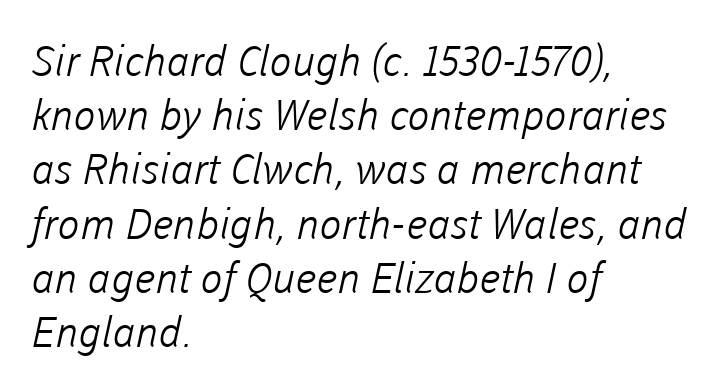
Q: Is the text bold? A: No.
Q: Is the typeface a serif or a sans-serif typeface? A: Sans-serif.
Q: Is the text underlined? A: No.
Q: How is the paragraph aligned? A: Left-aligned.
Q: Is the spacing between letters normal or unusually wide? A: Normal.
Q: Is the spacing between lines tight, normal or loose? A: Normal.
Q: Width (condensed, normal, or wide)? A: Normal.
Q: Stroke contrast? A: Low.
Q: x-height? A: Medium.
Q: Monospaced? A: No.
